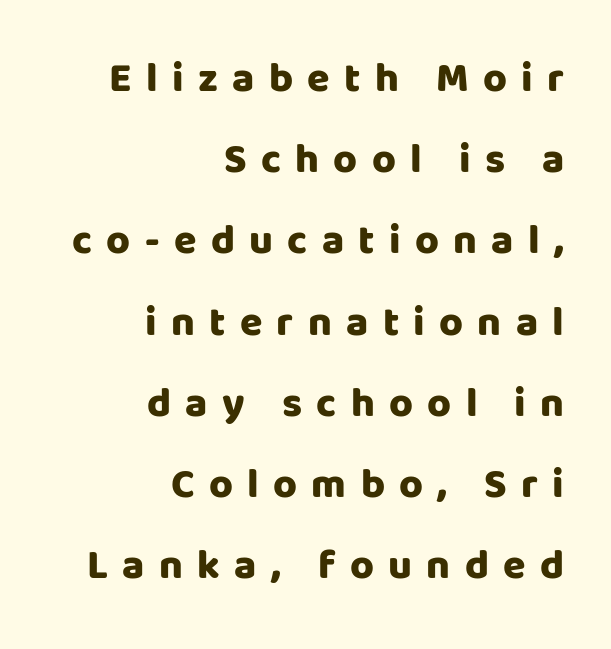
The image shows 41 px heavy sans-serif type, upright; set right-aligned, loose line spacing (1.98x), unusually wide letter spacing (+0.35 em), not underlined; low stroke contrast and a large x-height.
